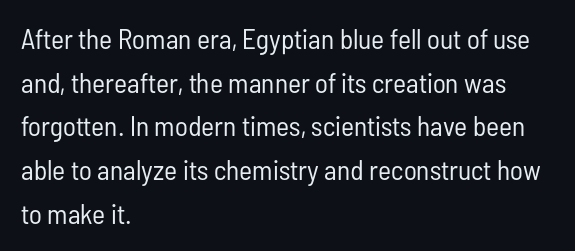
To sum up the face: it is a sans, with no serifs. Default kerning and tracking; the words read as compact shapes. Character widths vary here, with narrow letters taking less room than wide ones. Stroke mass is kept to a normal reading level or below.
